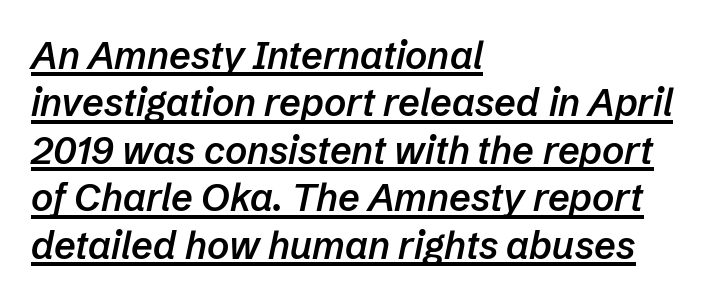
Q: Is the text bold? A: Semi-bold.
Q: Is the text italic (slanted)? A: Yes, it leans right by about 12 degrees.
Q: Is the text underlined? A: Yes.
Q: How is the paragraph aligned? A: Left-aligned.
Q: Is the spacing between letters normal or unusually wide? A: Normal.
Q: Is the spacing between lines tight, normal or loose? A: Normal.
Q: Width (condensed, normal, or wide)? A: Normal.
Q: Stroke contrast? A: Low.
Q: x-height? A: Medium.
Q: Monospaced? A: No.
